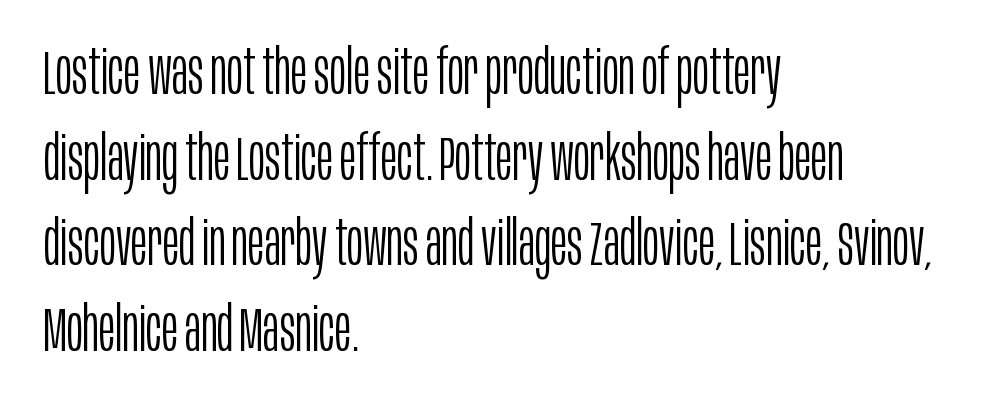
{"serif": "no", "italic": "no", "bold": "no", "weight": "light", "width": "condensed", "stroke_contrast": "low", "x_height": "large", "monospaced": "no", "underline": "no", "align": "left", "line_spacing": "normal", "line_spacing_ratio": 1.38, "letter_spacing": "normal", "letter_spacing_em": 0.0, "glyph_px": 62}
